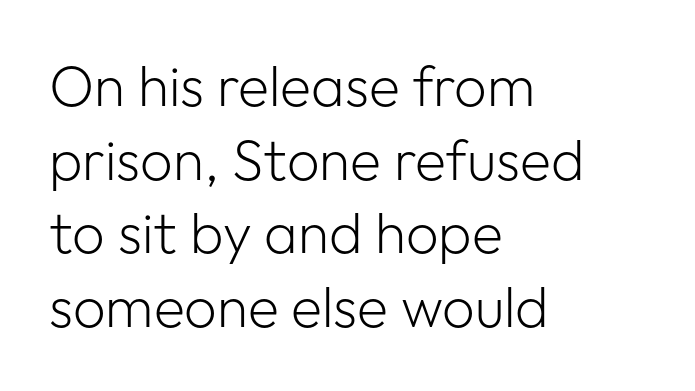
To sum up the face: it is a sans, with no serifs. Glance below the letters and you will spot only blank space. The typeface has the unassuming heft of standard copy or less. Note the varied advance widths — an 'i' is clearly narrower than an 'm'. The passage shown has conventional tracking throughout. One-word summary of the alignment: left.
